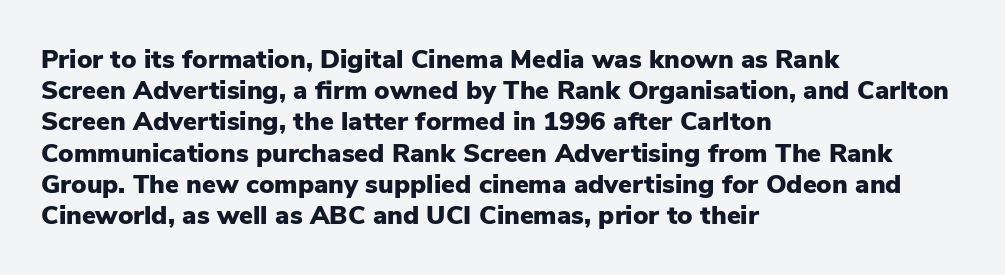
A typesetter would mark this as roman, not italic. The face used here is rendered with its standard letterfit. As a designer I'd log this as weight 700, bold. Underlining? Definitely not there. The text block is weighted toward the left margin, trailing off unevenly rightward.
